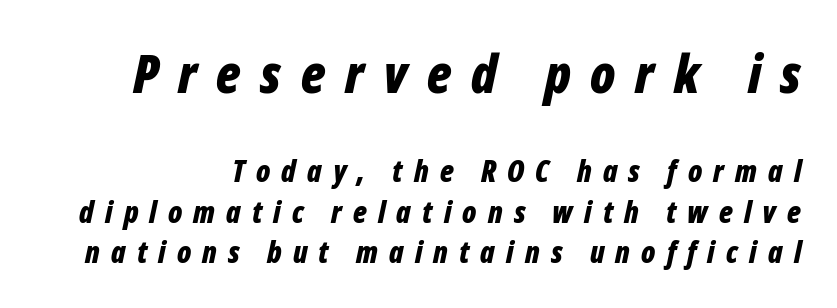
The image shows 53 px bold, condensed type, italic (leaning right); set normal line spacing (1.34x), unusually wide letter spacing (+0.37 em), not underlined; the first (top) block is 1.77x larger; low stroke contrast and a medium x-height.
